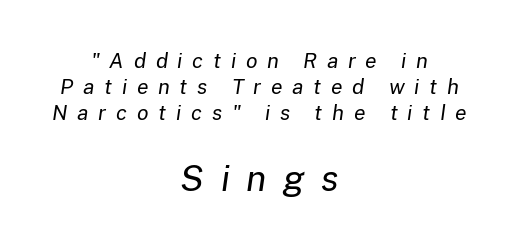
Regular leading. Layout note: lines centered. Caption: face not bold, strokes unweighted. Character widths vary here, with narrow letters taking less room than wide ones. Is the type slanted? Yes — the strokes lean at a clear angle.
